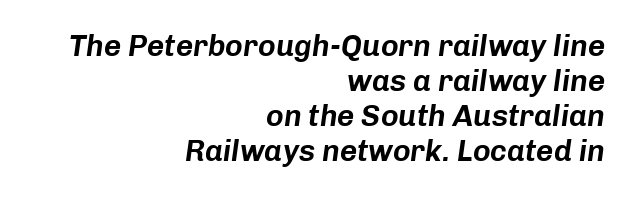
The image shows 30 px text type, italic (leaning right); set right-aligned, line spacing 1.17x, normal letter spacing, not underlined; low stroke contrast and a medium x-height.
